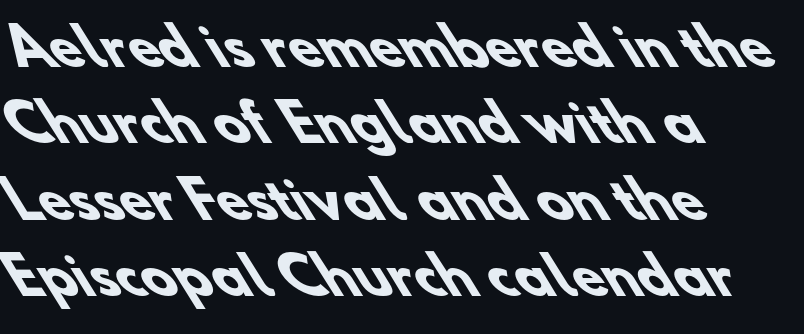
{"serif": "no", "bold": "yes", "weight": "heavy", "width": "normal", "stroke_contrast": "low", "x_height": "small", "monospaced": "no", "underline": "no", "line_spacing": "normal", "line_spacing_ratio": 1.5, "letter_spacing": "normal", "letter_spacing_em": 0.0, "glyph_px": 51}
